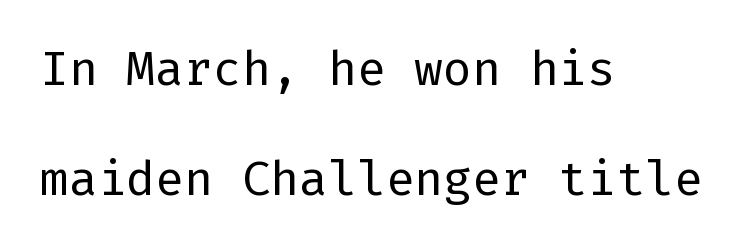
The letters stand straight up with perfectly vertical stems. Horizontal bands of white between lines are thick stripes. Is the block centered? No — it sits flush against the left margin. Characters follow at the spacing the type designer built in.
